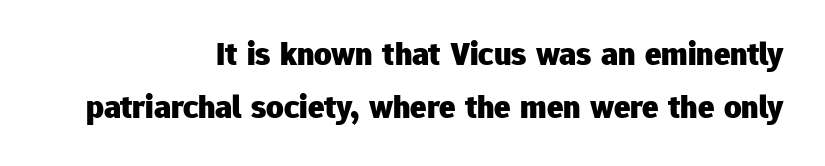
As a designer I'd log this as weight 700, bold. What stands out about the letter spacing? Nothing — it is the standard amount. The characters display no serif detailing; their extremities are plain. Horizontally, the lines are justified to the trailing edge only. Varying glyph widths throughout — classic text-font behaviour. Check under the words: just untouched page.
